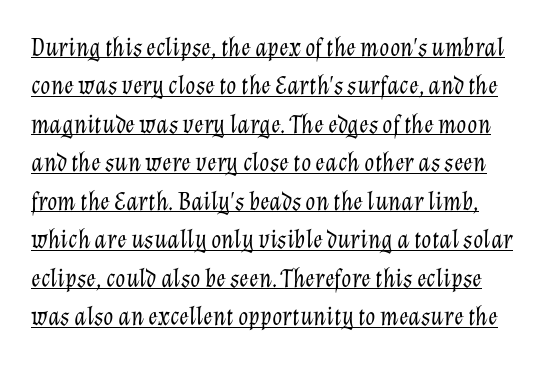
Q: Is the text bold? A: No.
Q: Is the text italic (slanted)? A: Yes, it leans right by about 12 degrees.
Q: Is the text underlined? A: Yes.
Q: Is the spacing between letters normal or unusually wide? A: Normal.
Q: Is the spacing between lines tight, normal or loose? A: Normal.
